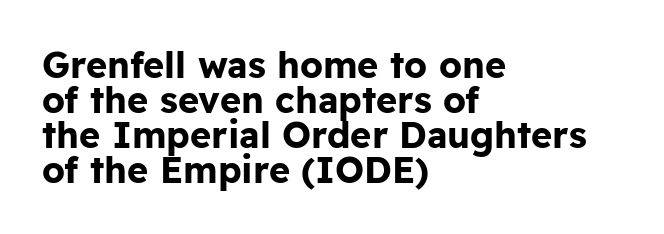
The image shows 36 px bold sans-serif type, upright; set left-aligned, tight line spacing (0.97x), normal letter spacing, not underlined; low stroke contrast and a medium x-height.
